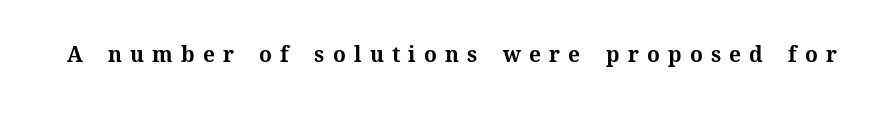
Glyph-to-glyph distance is far greater than everyday printed text. Students, this is bold: see how much ink each stroke carries. This sample uses an upright cut, with every glyph sitting square on the baseline. No word sits above an underline.
